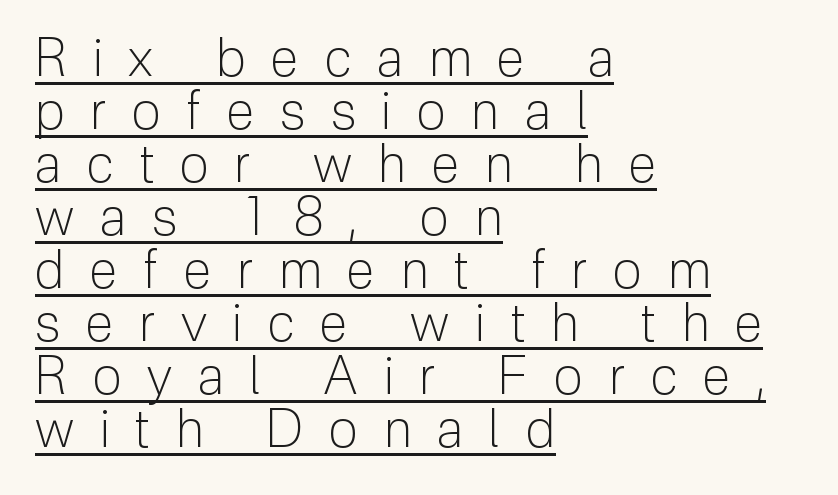
The image shows 52 px light sans-serif type, upright; set left-aligned, tight line spacing (1.02x), unusually wide letter spacing (+0.5 em), underlined; low stroke contrast and a medium x-height.
